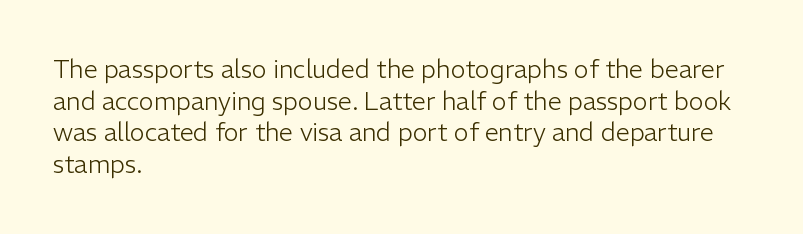
{"italic": "no", "bold": "no", "underline": "no", "align": "left", "line_spacing": "normal", "line_spacing_ratio": 1.27, "letter_spacing": "normal", "letter_spacing_em": 0.0, "glyph_px": 25}
